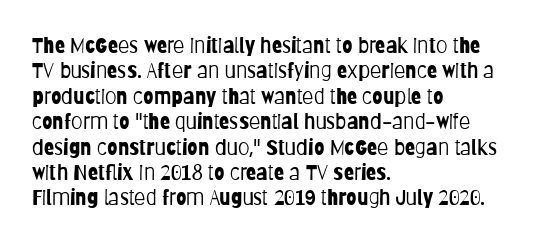
Q: Is the text bold? A: No.
Q: Is the text italic (slanted)? A: No, it is upright.
Q: Is the text underlined? A: No.
Q: How is the paragraph aligned? A: Left-aligned.
Q: Is the spacing between letters normal or unusually wide? A: Normal.
